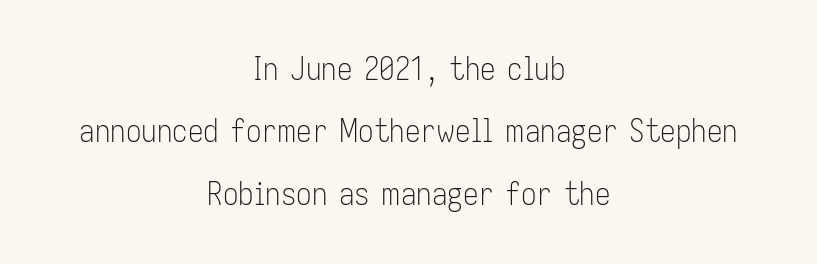
{"serif": "no", "italic": "no", "bold": "no", "weight": "light", "width": "condensed", "stroke_contrast": "low", "x_height": "medium", "monospaced": "no", "underline": "no", "align": "center", "line_spacing": "loose", "line_spacing_ratio": 2.01, "letter_spacing": "normal", "letter_spacing_em": 0.0, "glyph_px": 31}
